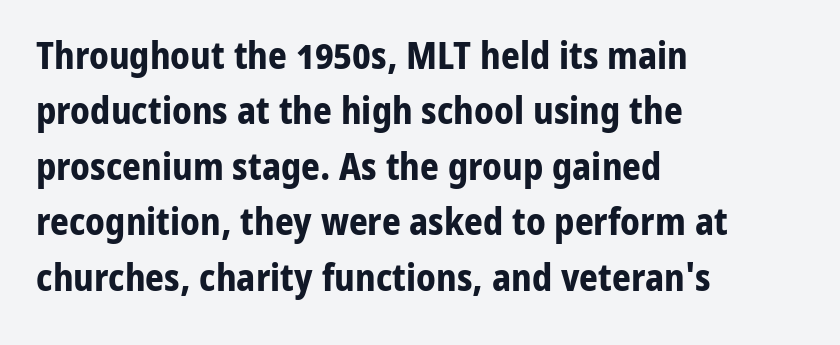
{"serif": "no", "italic": "no", "bold": "yes", "weight": "bold", "width": "normal", "stroke_contrast": "low", "x_height": "medium", "monospaced": "no", "underline": "no", "align": "left", "line_spacing": "normal", "line_spacing_ratio": 1.5, "letter_spacing": "normal", "letter_spacing_em": 0.0, "glyph_px": 37}
